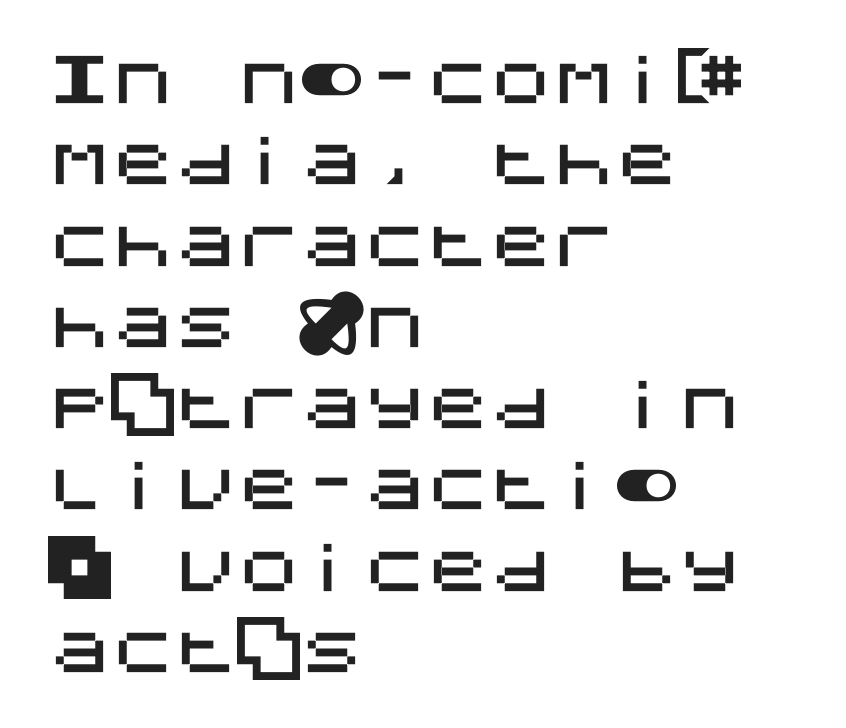
{"serif": "no", "italic": "no", "width": "normal", "stroke_contrast": "medium", "x_height": "large", "underline": "no", "align": "left", "line_spacing": "normal", "line_spacing_ratio": 1.29, "letter_spacing": "normal", "letter_spacing_em": 0.0, "glyph_px": 63}
